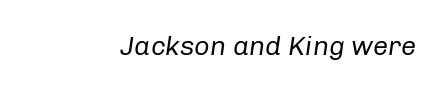
{"italic": "yes", "lean": "right", "slant_degrees": 8, "bold": "no", "underline": "no", "letter_spacing": "normal", "letter_spacing_em": 0.0, "glyph_px": 27}
